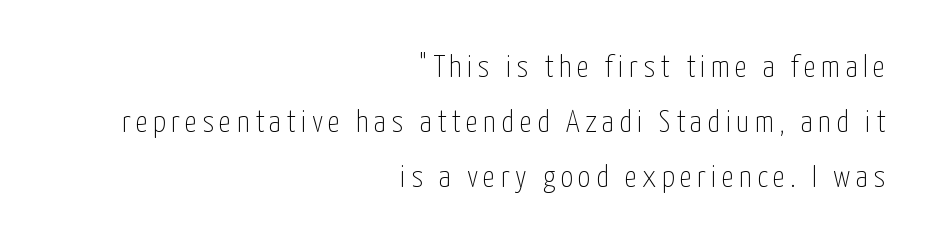
Which margin do the lines hug? The right one — the left edge is uneven. Here the designer chose a conventional face with non-uniform glyph widths. The letters carry no serifs — their stems end cleanly without finishing strokes. Unbolded letterforms with no extra heft. A bare baseline throughout the passage. Every stem runs plumb, perpendicular to the baseline.
